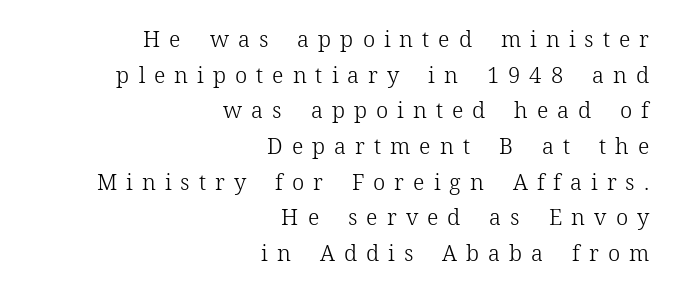
Spacing between characters has been opened up far beyond the box default. Quick note: not italic, upright. What's the leading like? Ordinary, nothing unusual. A clean baseline with only descenders dipping below it. Vertical stems look standard width or narrower in stroke.
